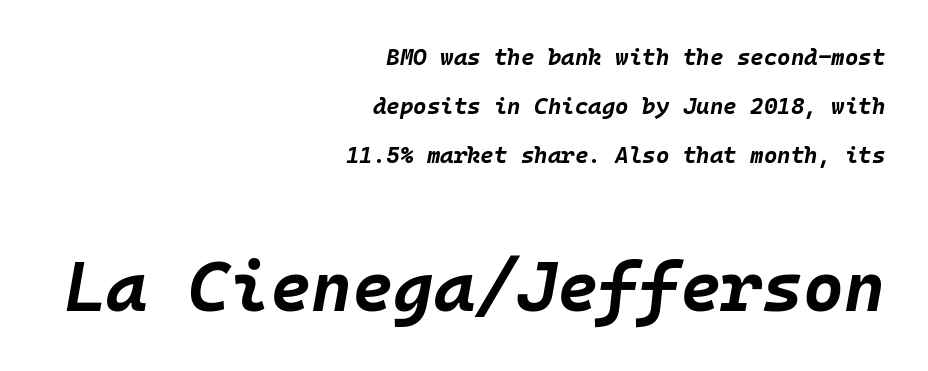
{"italic": "yes", "lean": "right", "slant_degrees": 10, "bold": "yes", "weight": "bold", "width": "normal", "stroke_contrast": "low", "x_height": "large", "monospaced": "yes", "underline": "no", "align": "right", "line_spacing": "loose", "line_spacing_ratio": 2.13, "letter_spacing": "normal", "letter_spacing_em": 0.0, "larger_block": "second", "size_ratio": 3.04, "glyph_px": 70}
